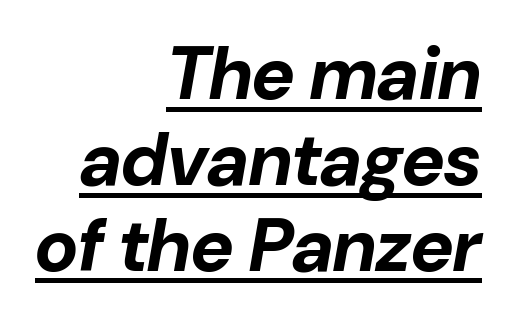
Q: Is the text bold? A: Yes.
Q: Is the text italic (slanted)? A: Yes, it leans right by about 10 degrees.
Q: Is the text underlined? A: Yes.
Q: How is the paragraph aligned? A: Right-aligned.
Q: Is the spacing between letters normal or unusually wide? A: Normal.
Q: Width (condensed, normal, or wide)? A: Normal.
Q: Stroke contrast? A: Low.
Q: x-height? A: Medium.
Q: Monospaced? A: No.
